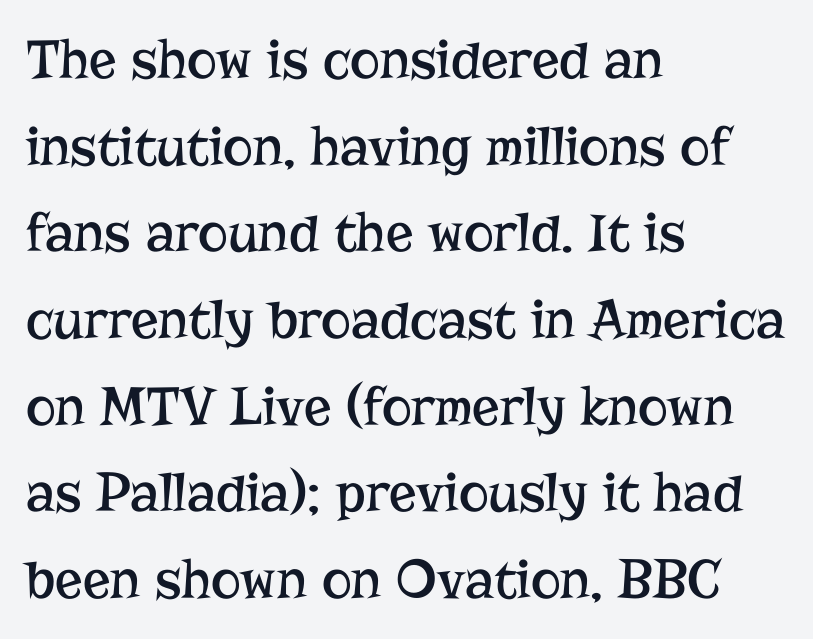
Q: Is the text bold? A: No.
Q: Is the text italic (slanted)? A: No, it is upright.
Q: Is the typeface a serif or a sans-serif typeface? A: Serif.
Q: Is the text underlined? A: No.
Q: How is the paragraph aligned? A: Left-aligned.
Q: Is the spacing between letters normal or unusually wide? A: Normal.
Q: Is the spacing between lines tight, normal or loose? A: Normal.
Q: Width (condensed, normal, or wide)? A: Normal.
Q: Stroke contrast? A: Low.
Q: x-height? A: Medium.
Q: Monospaced? A: No.
